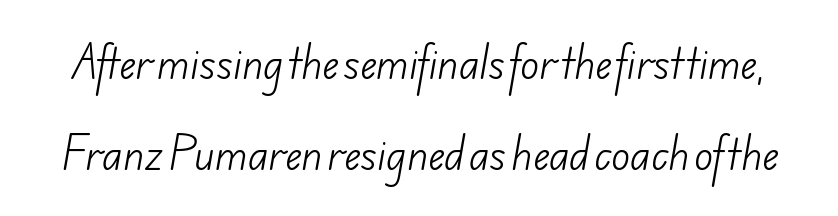
The image shows 39 px light sans-serif type; set loose line spacing (2.33x), normal letter spacing, not underlined; low stroke contrast and a small x-height.
